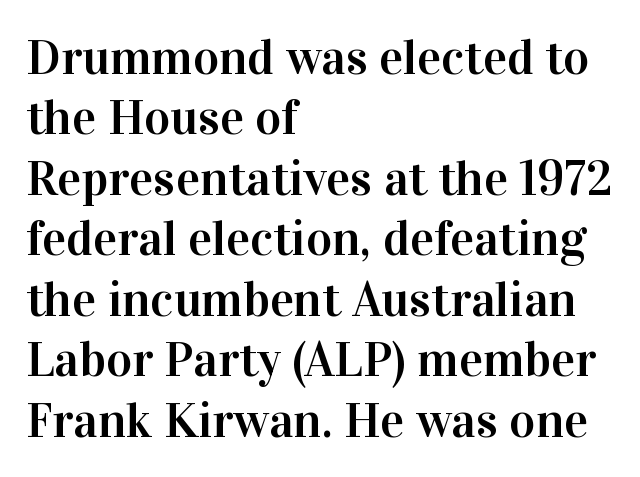
{"serif": "yes", "italic": "no", "width": "normal", "stroke_contrast": "high", "x_height": "medium", "monospaced": "no", "underline": "no", "align": "left", "line_spacing_ratio": 1.21, "letter_spacing": "normal", "letter_spacing_em": 0.0, "glyph_px": 50}
